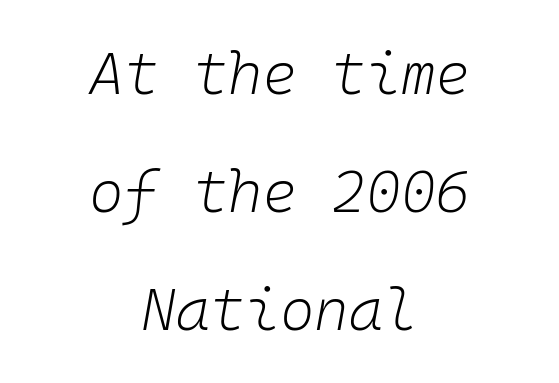
{"italic": "yes", "lean": "right", "slant_degrees": 10, "bold": "no", "weight": "light", "width": "normal", "stroke_contrast": "low", "x_height": "medium", "underline": "no", "align": "center", "line_spacing": "loose", "line_spacing_ratio": 2.0, "letter_spacing": "normal", "letter_spacing_em": 0.0, "glyph_px": 59}
